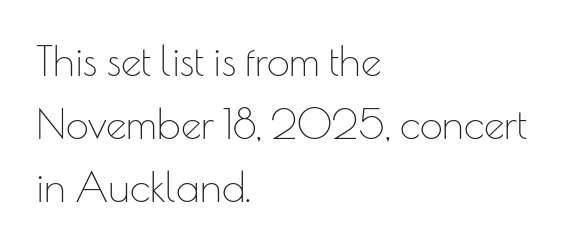
{"serif": "no", "italic": "no", "bold": "no", "weight": "thin", "width": "normal", "stroke_contrast": "low", "x_height": "small", "monospaced": "no", "underline": "no", "align": "left", "line_spacing": "normal", "line_spacing_ratio": 1.54, "letter_spacing": "normal", "letter_spacing_em": 0.0, "glyph_px": 41}
